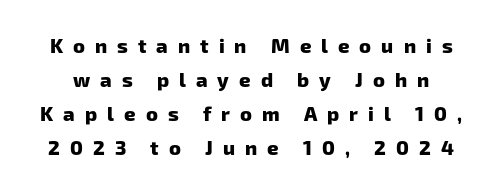
The image shows 20 px bold type; set normal line spacing (1.7x), unusually wide letter spacing (+0.5 em), not underlined.
